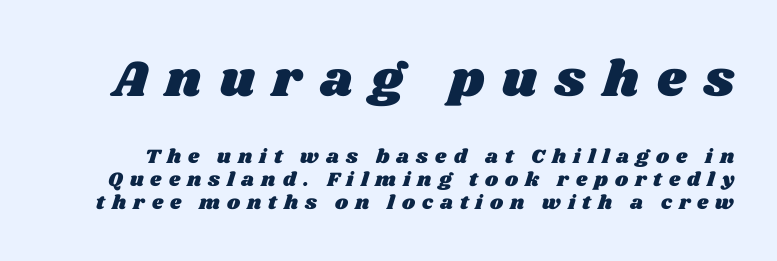
The image shows 51 px wide type; set tight line spacing (1.14x), unusually wide letter spacing (+0.35 em), not underlined; the first (top) block is 2.55x larger; medium stroke contrast and a large x-height.
